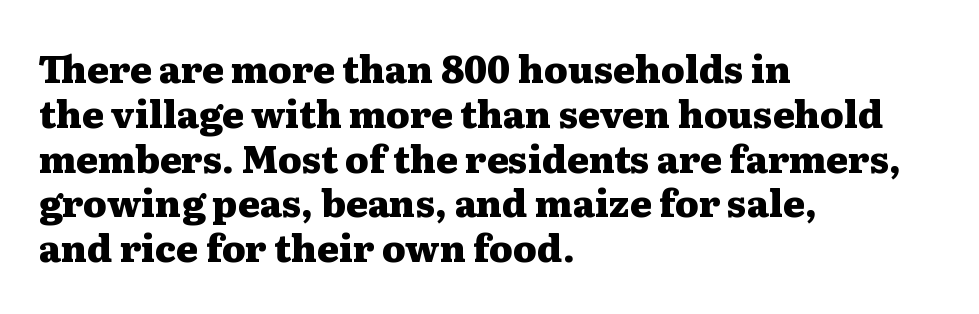
Q: Is the text bold? A: Yes.
Q: Is the text italic (slanted)? A: No, it is upright.
Q: Is the typeface a serif or a sans-serif typeface? A: Serif.
Q: Is the text underlined? A: No.
Q: How is the paragraph aligned? A: Left-aligned.
Q: Is the spacing between letters normal or unusually wide? A: Normal.
Q: Width (condensed, normal, or wide)? A: Wide.
Q: Stroke contrast? A: Medium.
Q: x-height? A: Medium.
Q: Monospaced? A: No.
